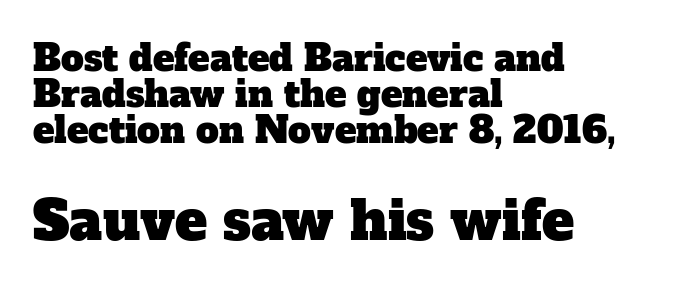
{"serif": "yes", "width": "normal", "stroke_contrast": "low", "x_height": "medium", "monospaced": "no", "underline": "no", "align": "left", "line_spacing": "tight", "line_spacing_ratio": 1.0, "letter_spacing": "normal", "letter_spacing_em": 0.0, "larger_block": "second", "size_ratio": 1.5, "glyph_px": 54}
